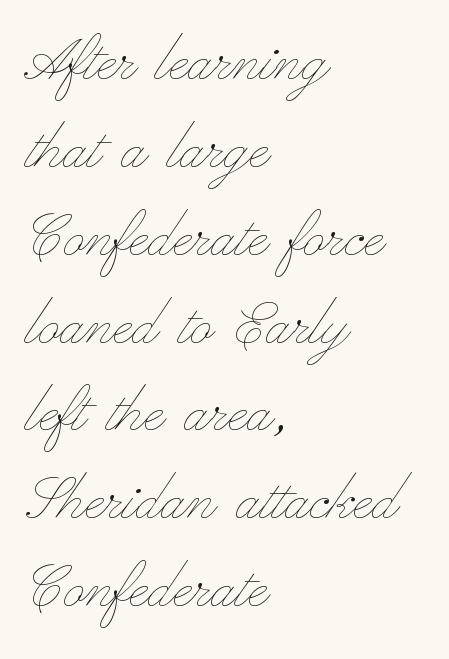
The image shows 72 px thin, wide type; set left-aligned, line spacing 1.22x, normal letter spacing, not underlined; low stroke contrast and a small x-height.
